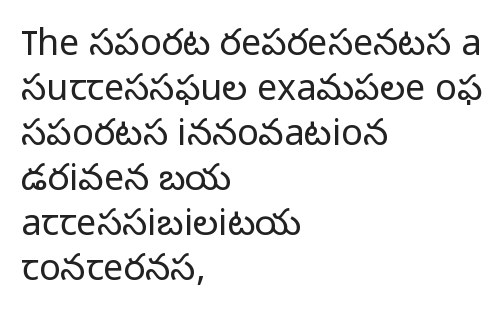
Q: Is the text bold? A: No.
Q: Is the text italic (slanted)? A: No, it is upright.
Q: Is the typeface a serif or a sans-serif typeface? A: Sans-serif.
Q: Is the text underlined? A: No.
Q: How is the paragraph aligned? A: Left-aligned.
Q: Is the spacing between letters normal or unusually wide? A: Normal.
Q: Is the spacing between lines tight, normal or loose? A: Normal.
Q: Width (condensed, normal, or wide)? A: Normal.
Q: Stroke contrast? A: Low.
Q: x-height? A: Medium.
Q: Monospaced? A: No.
